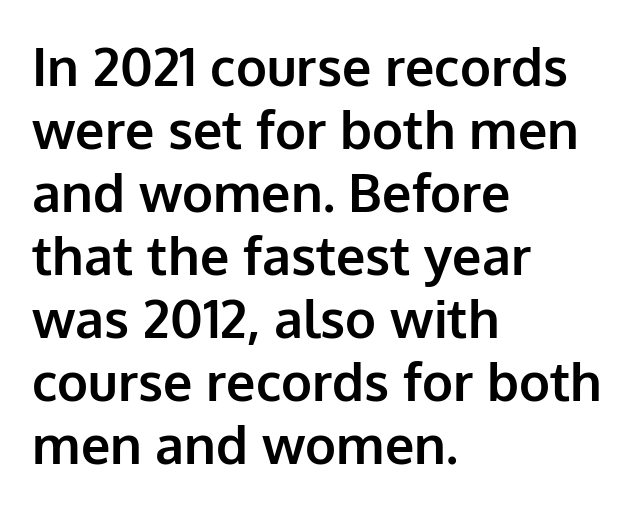
{"serif": "no", "italic": "no", "bold": "yes", "weight": "bold", "width": "normal", "stroke_contrast": "low", "x_height": "medium", "monospaced": "no", "underline": "no", "align": "left", "line_spacing_ratio": 1.21, "letter_spacing": "normal", "letter_spacing_em": 0.0, "glyph_px": 52}
